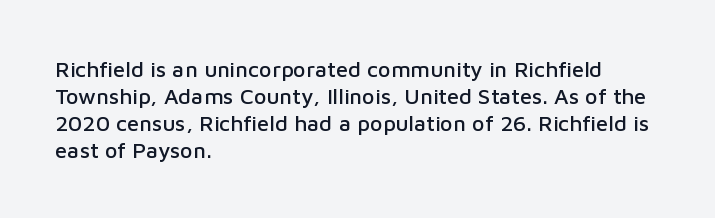
Is the block centered? No — it sits flush against the left margin. Beneath every word, the page is bare. What stands out about the letter spacing? Nothing — it is the standard amount. The lettering stays uniformly vertical, giving the passage a roman look.
